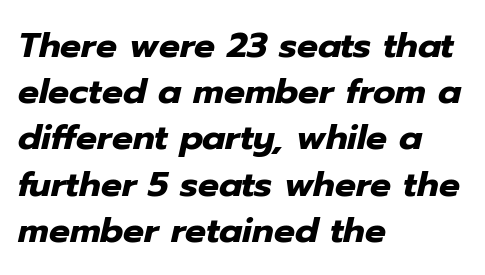
The image shows 35 px heavy type, italic (leaning right); set left-aligned, normal line spacing (1.32x), normal letter spacing, not underlined; low stroke contrast and a medium x-height.
